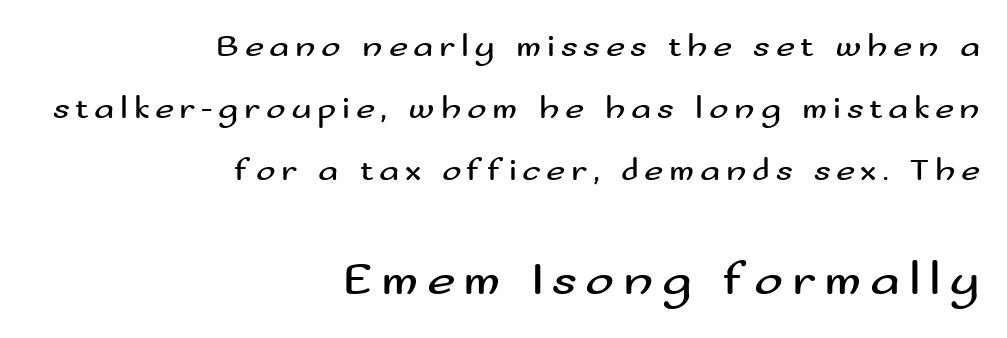
The image shows 49 px regular-weight, wide sans-serif type, upright; set right-aligned, line spacing 1.88x, not underlined; the second (bottom) block is 1.48x larger; medium stroke contrast and a small x-height.
